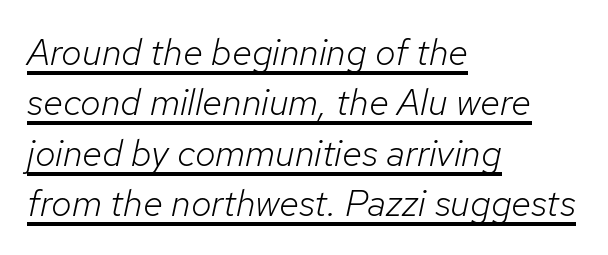
Q: Is the text bold? A: No.
Q: Is the text italic (slanted)? A: Yes, it leans right by about 12 degrees.
Q: Is the text underlined? A: Yes.
Q: How is the paragraph aligned? A: Left-aligned.
Q: Is the spacing between letters normal or unusually wide? A: Normal.
Q: Is the spacing between lines tight, normal or loose? A: Normal.
Q: Width (condensed, normal, or wide)? A: Normal.
Q: Stroke contrast? A: Low.
Q: x-height? A: Medium.
Q: Monospaced? A: No.
